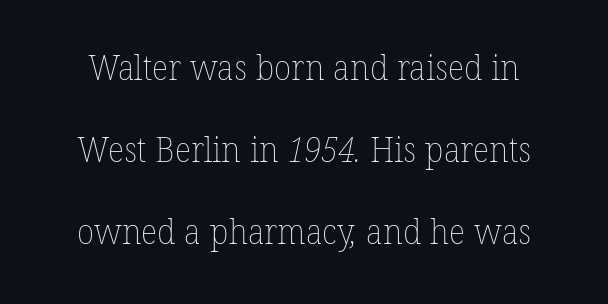
Q: Is the text bold? A: No.
Q: Is the text underlined? A: No.
Q: Is the spacing between letters normal or unusually wide? A: Normal.
Q: Is the spacing between lines tight, normal or loose? A: Loose.
Q: Width (condensed, normal, or wide)? A: Normal.
Q: Stroke contrast? A: Low.
Q: x-height? A: Medium.
Q: Monospaced? A: No.
